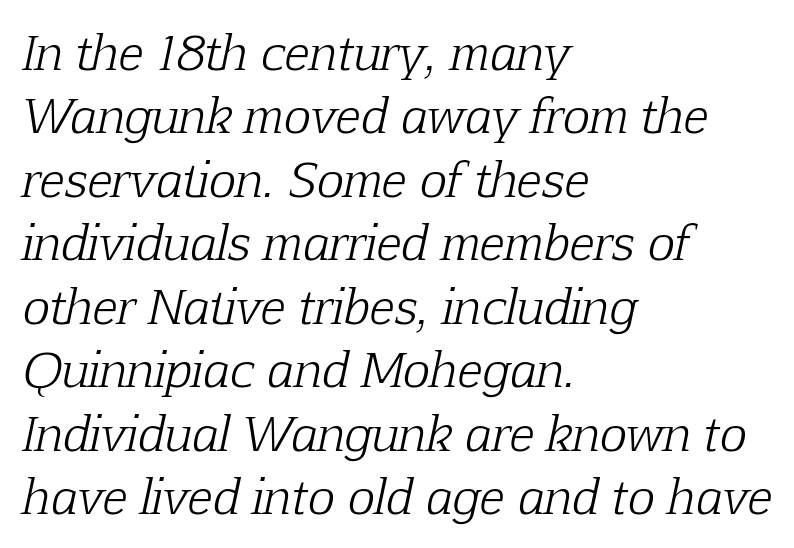
Q: Is the text bold? A: No.
Q: Is the text italic (slanted)? A: Yes, it leans right by about 12 degrees.
Q: Is the typeface a serif or a sans-serif typeface? A: Serif.
Q: Is the text underlined? A: No.
Q: How is the paragraph aligned? A: Left-aligned.
Q: Is the spacing between letters normal or unusually wide? A: Normal.
Q: Is the spacing between lines tight, normal or loose? A: Normal.
Q: Width (condensed, normal, or wide)? A: Normal.
Q: Stroke contrast? A: Low.
Q: x-height? A: Medium.
Q: Monospaced? A: No.
